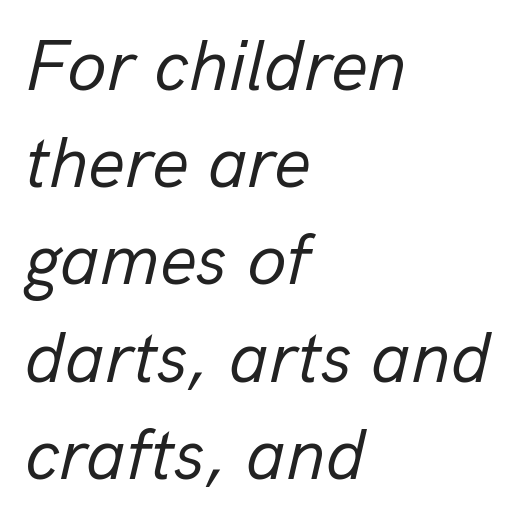
{"italic": "yes", "lean": "right", "slant_degrees": 13, "bold": "no", "weight": "regular", "width": "normal", "stroke_contrast": "low", "x_height": "medium", "monospaced": "no", "underline": "no", "align": "left", "line_spacing": "normal", "line_spacing_ratio": 1.35, "letter_spacing": "normal", "letter_spacing_em": 0.0, "glyph_px": 72}
